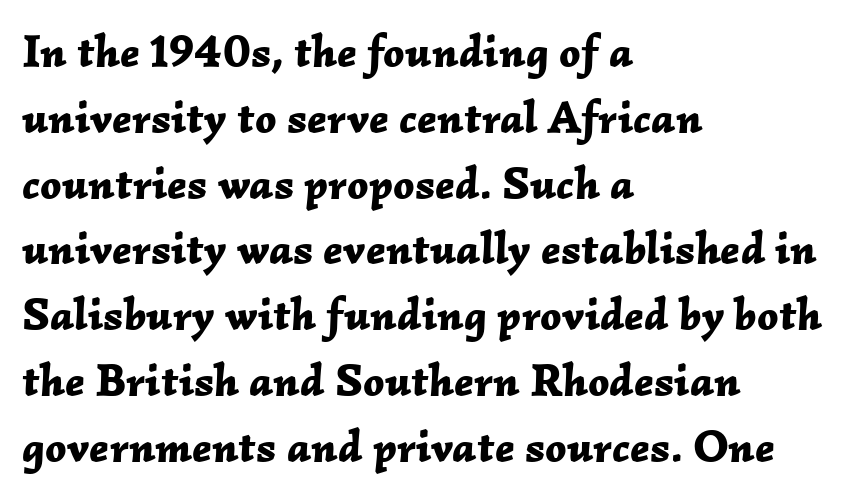
Heft: maximum for text — a bold. These lines were composed using italics. The strip under each line holds only bare page. The horizontal fit of the characters is conventional and even.
